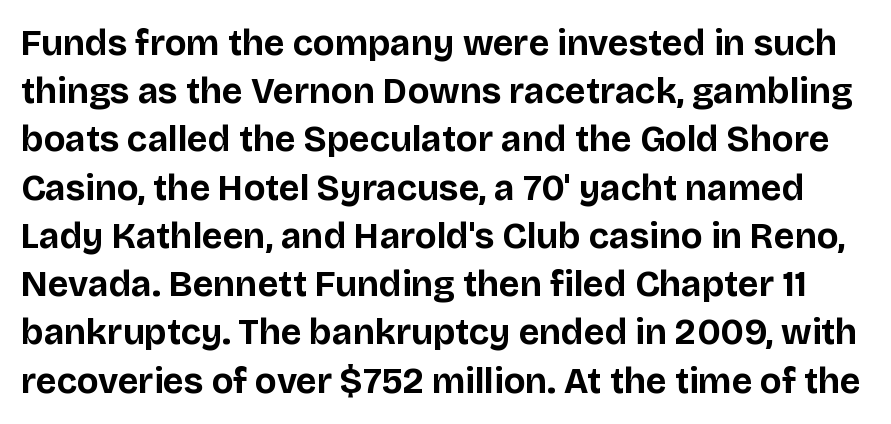
Q: Is the text bold? A: Yes.
Q: Is the text italic (slanted)? A: No, it is upright.
Q: Is the typeface a serif or a sans-serif typeface? A: Sans-serif.
Q: Is the text underlined? A: No.
Q: Is the spacing between letters normal or unusually wide? A: Normal.
Q: Is the spacing between lines tight, normal or loose? A: Normal.
Q: Width (condensed, normal, or wide)? A: Normal.
Q: Stroke contrast? A: Low.
Q: x-height? A: Large.
Q: Monospaced? A: No.
